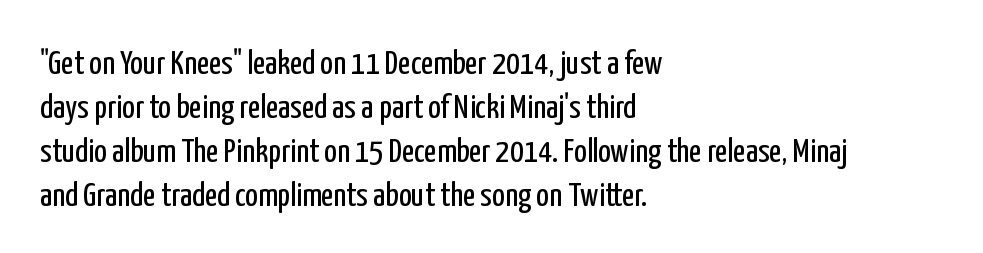
{"serif": "no", "italic": "no", "bold": "no", "weight": "regular", "width": "condensed", "stroke_contrast": "low", "x_height": "medium", "monospaced": "no", "underline": "no", "align": "left", "line_spacing": "normal", "line_spacing_ratio": 1.29, "letter_spacing": "normal", "letter_spacing_em": 0.0, "glyph_px": 34}
